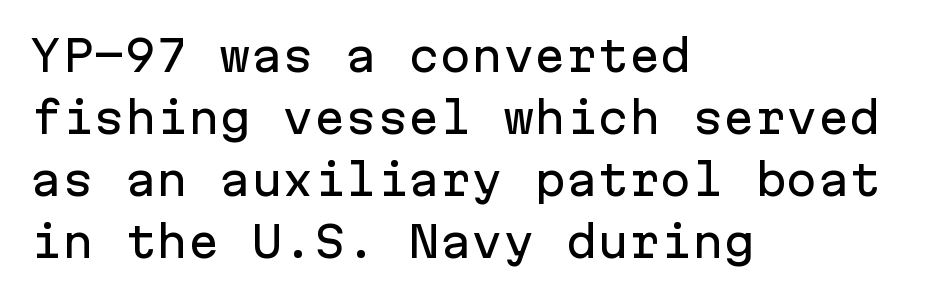
{"serif": "no", "italic": "no", "width": "normal", "stroke_contrast": "low", "x_height": "medium", "monospaced": "yes", "underline": "no", "align": "left", "line_spacing": "normal", "line_spacing_ratio": 1.48, "letter_spacing": "normal", "letter_spacing_em": 0.0, "glyph_px": 42}
